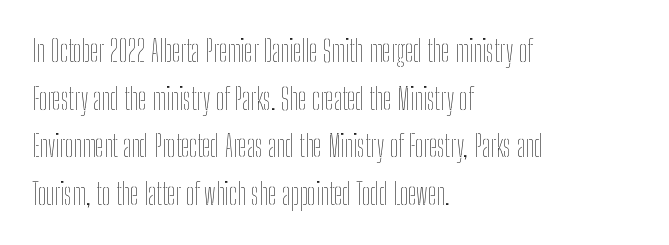
The image shows 30 px thin, condensed type, upright; set left-aligned, normal line spacing (1.59x), normal letter spacing, not underlined; low stroke contrast and a medium x-height.
